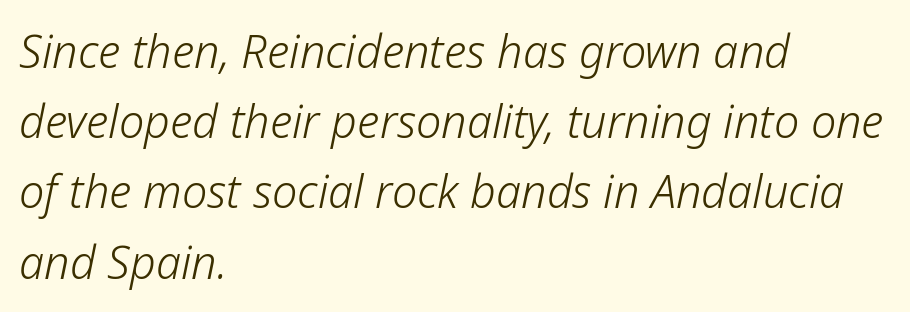
Notice how descenders clear the ascenders below comfortably — that's standard leading. The rendering uses natural spacing where letterforms have individual widths. A typesetter would call this zero additional tracking. Compared with a typical body face, this is equally light or lighter still. Has an underline been added? It has not.
